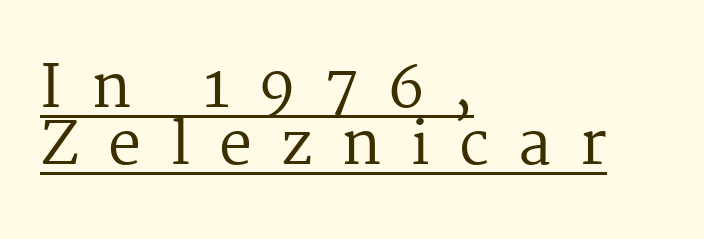
The image shows 59 px regular-weight serif type, upright; set left-aligned, tight line spacing (0.97x), unusually wide letter spacing (+0.49 em), underlined; medium stroke contrast and a medium x-height.
